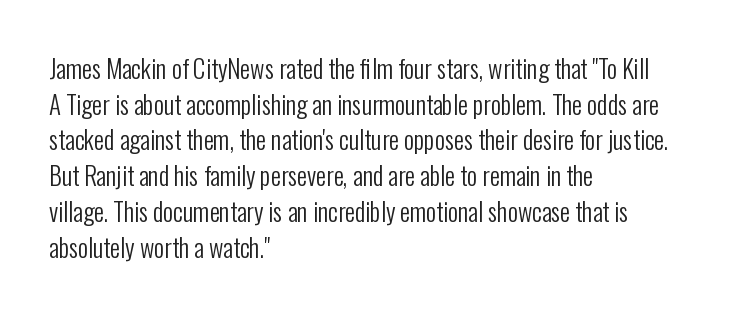
The image shows 25 px text type, upright; set left-aligned, normal line spacing (1.43x), normal letter spacing, not underlined.
